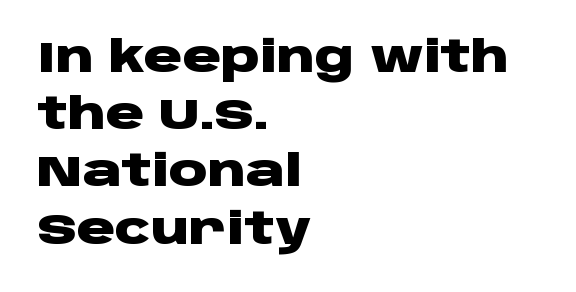
Q: Is the text bold? A: Yes.
Q: Is the text italic (slanted)? A: No, it is upright.
Q: Is the typeface a serif or a sans-serif typeface? A: Sans-serif.
Q: Is the text underlined? A: No.
Q: How is the paragraph aligned? A: Left-aligned.
Q: Is the spacing between letters normal or unusually wide? A: Normal.
Q: Is the spacing between lines tight, normal or loose? A: Normal.
Q: Width (condensed, normal, or wide)? A: Wide.
Q: Stroke contrast? A: Low.
Q: x-height? A: Large.
Q: Monospaced? A: No.
